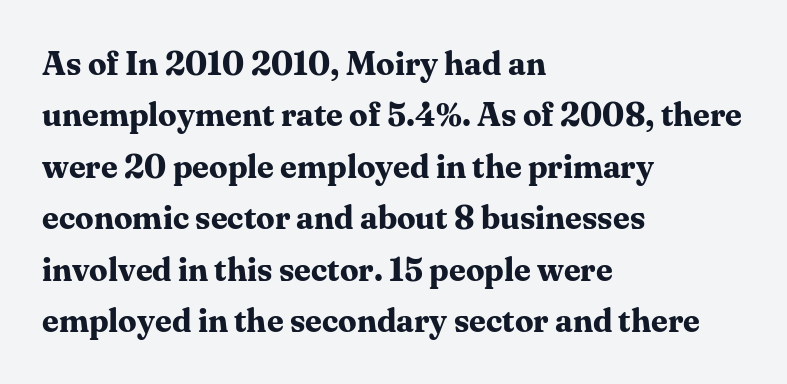
{"serif": "yes", "italic": "no", "bold": "yes", "weight": "bold", "width": "normal", "stroke_contrast": "medium", "x_height": "medium", "monospaced": "no", "underline": "no", "align": "left", "line_spacing": "normal", "line_spacing_ratio": 1.56, "letter_spacing": "normal", "letter_spacing_em": 0.0, "glyph_px": 33}
